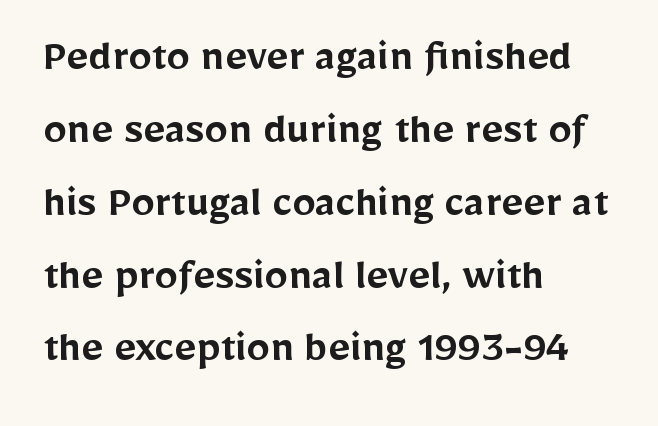
{"serif": "no", "italic": "no", "bold": "semi", "weight": "semibold", "width": "normal", "stroke_contrast": "low", "x_height": "medium", "monospaced": "no", "underline": "no", "align": "left", "line_spacing": "normal", "line_spacing_ratio": 1.55, "letter_spacing": "normal", "letter_spacing_em": 0.0, "glyph_px": 47}
